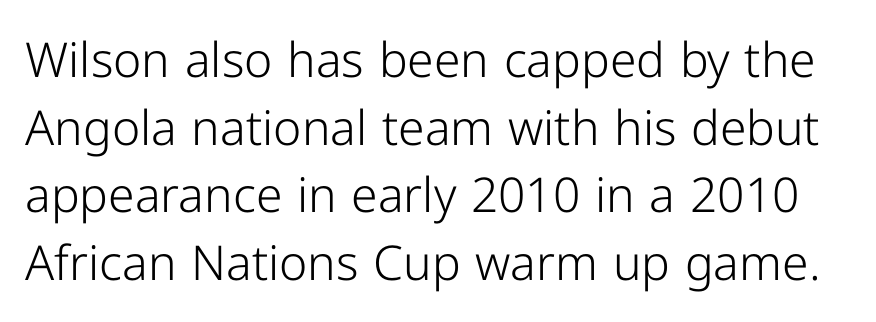
Q: Is the text bold? A: No.
Q: Is the text italic (slanted)? A: No, it is upright.
Q: Is the typeface a serif or a sans-serif typeface? A: Sans-serif.
Q: Is the text underlined? A: No.
Q: Is the spacing between letters normal or unusually wide? A: Normal.
Q: Is the spacing between lines tight, normal or loose? A: Normal.
Q: Width (condensed, normal, or wide)? A: Normal.
Q: Stroke contrast? A: Low.
Q: x-height? A: Medium.
Q: Monospaced? A: No.
